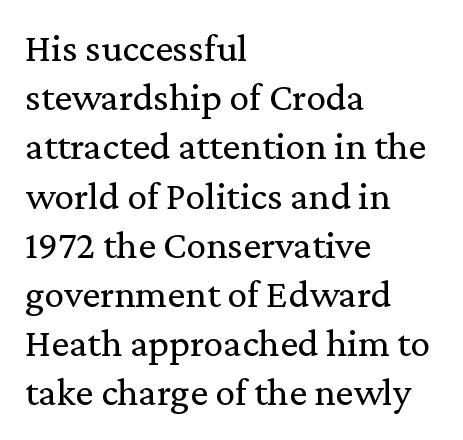
Q: Is the text bold? A: No.
Q: Is the text italic (slanted)? A: No, it is upright.
Q: Is the typeface a serif or a sans-serif typeface? A: Serif.
Q: Is the text underlined? A: No.
Q: How is the paragraph aligned? A: Left-aligned.
Q: Is the spacing between letters normal or unusually wide? A: Normal.
Q: Width (condensed, normal, or wide)? A: Normal.
Q: Stroke contrast? A: Low.
Q: x-height? A: Medium.
Q: Monospaced? A: No.
